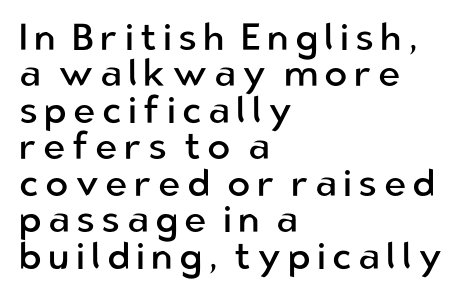
Q: Is the text bold? A: No.
Q: Is the text italic (slanted)? A: No, it is upright.
Q: Is the typeface a serif or a sans-serif typeface? A: Sans-serif.
Q: Is the text underlined? A: No.
Q: How is the paragraph aligned? A: Left-aligned.
Q: Is the spacing between lines tight, normal or loose? A: Tight.
Q: Width (condensed, normal, or wide)? A: Normal.
Q: Stroke contrast? A: Low.
Q: x-height? A: Medium.
Q: Monospaced? A: No.
